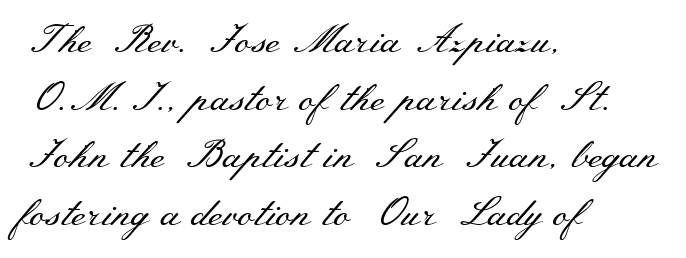
{"serif": "yes", "bold": "no", "weight": "regular", "width": "wide", "stroke_contrast": "medium", "x_height": "small", "monospaced": "no", "underline": "no", "align": "left", "line_spacing": "normal", "line_spacing_ratio": 1.48, "letter_spacing": "normal", "letter_spacing_em": 0.0, "glyph_px": 39}
